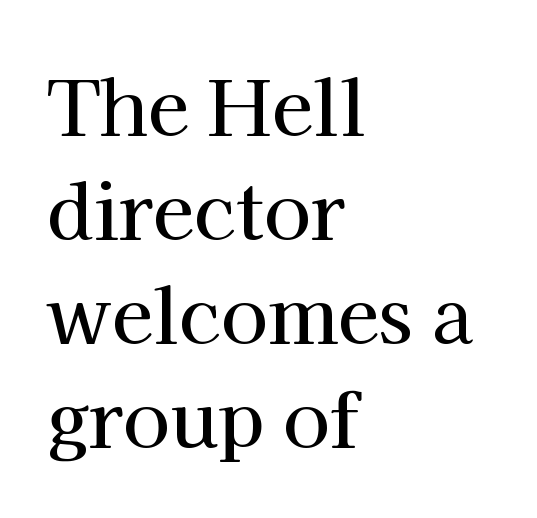
Observe the ordinary spacing: letters are neighbours, not strangers. The words here are not underlined. No italicization has been applied; the sample stays upright. The lines in this sample share a left origin and differ only in where they stop. This sample uses a serif face. Note the varied advance widths — an 'i' is clearly narrower than an 'm'.
